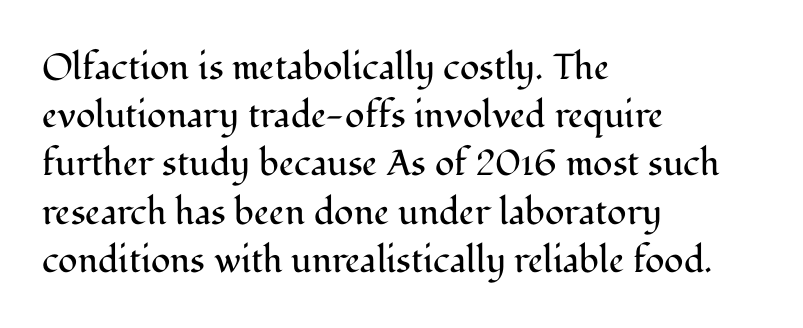
These lines are rendered in a variable-pitch font. Here the glyphs are tracked normally, forming tight word shapes. This is roman type, the default non-slanted kind. This sample uses a serif face.
